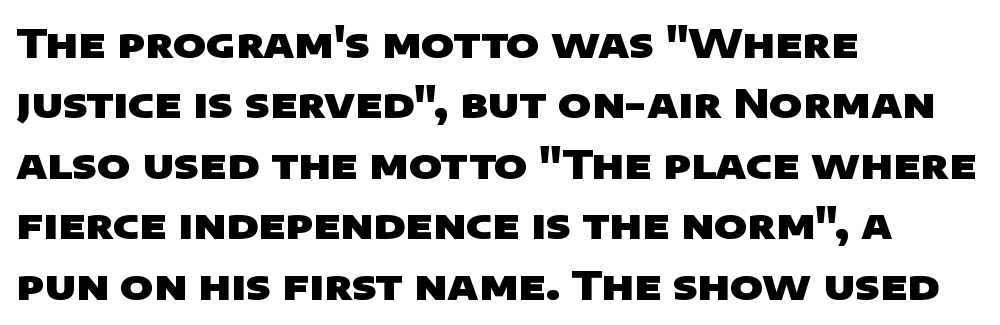
Letter spacing: default. The rows are spaced the way most documents space them. The letters are bold, with thick, heavy strokes. The passage shown is typeset with a sans-serif family.
